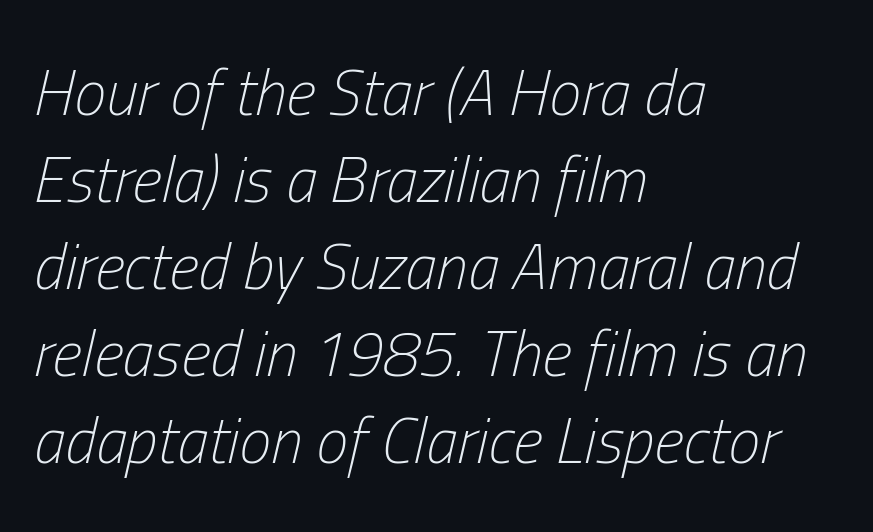
The image shows 64 px light, condensed type, italic (leaning right); set left-aligned, normal line spacing (1.36x), normal letter spacing, not underlined; low stroke contrast and a medium x-height.
